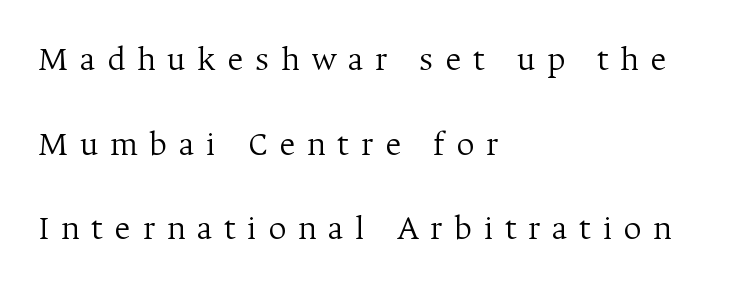
Q: Is the text bold? A: No.
Q: Is the text italic (slanted)? A: No, it is upright.
Q: Is the typeface a serif or a sans-serif typeface? A: Serif.
Q: Is the text underlined? A: No.
Q: How is the paragraph aligned? A: Left-aligned.
Q: Is the spacing between letters normal or unusually wide? A: Unusually wide.
Q: Is the spacing between lines tight, normal or loose? A: Loose.
Q: Width (condensed, normal, or wide)? A: Normal.
Q: Stroke contrast? A: Medium.
Q: x-height? A: Medium.
Q: Monospaced? A: No.
